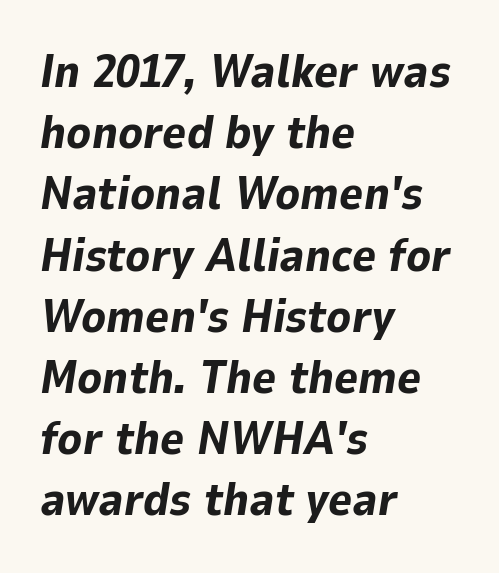
{"italic": "yes", "lean": "right", "slant_degrees": 9, "bold": "yes", "weight": "bold", "width": "normal", "stroke_contrast": "low", "x_height": "medium", "monospaced": "no", "underline": "no", "align": "left", "line_spacing": "normal", "line_spacing_ratio": 1.33, "letter_spacing": "normal", "letter_spacing_em": 0.0, "glyph_px": 46}
